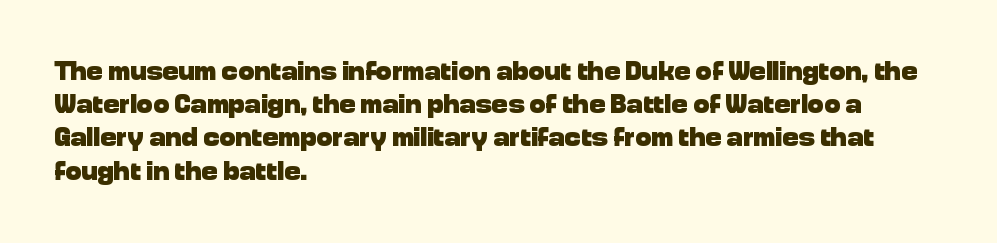
The image shows 27 px bold type, upright; set left-aligned, line spacing 1.23x, normal letter spacing, not underlined.
